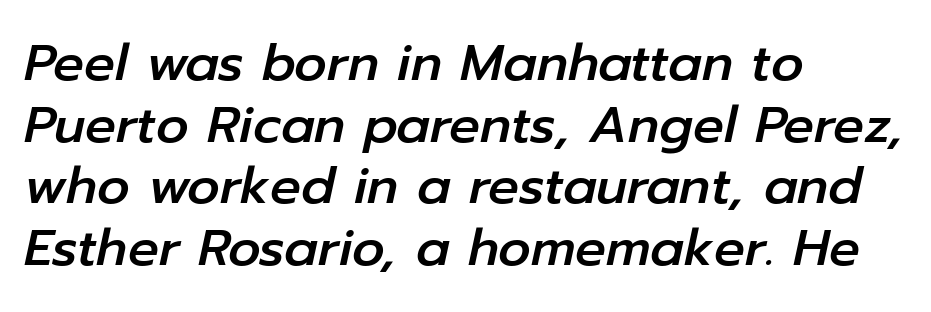
Q: Is the text italic (slanted)? A: Yes, it leans right by about 12 degrees.
Q: Is the text underlined? A: No.
Q: How is the paragraph aligned? A: Left-aligned.
Q: Is the spacing between letters normal or unusually wide? A: Normal.
Q: Width (condensed, normal, or wide)? A: Normal.
Q: Stroke contrast? A: Low.
Q: x-height? A: Medium.
Q: Monospaced? A: No.
